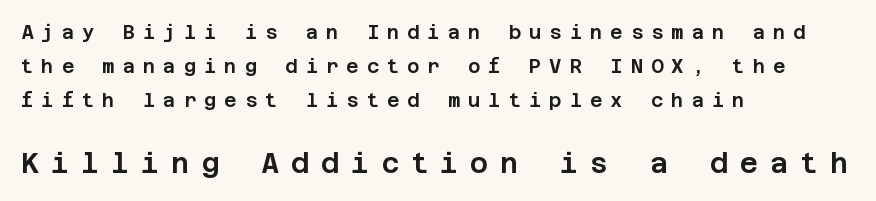
Lines of text with bare space underneath. This rendering employs a face without finishing strokes, i.e., a sans-serif. Notice how the stems are strictly vertical — no italics here. Line beginnings align vertically; line endings do not. Between one letter and the next there's a generous, obvious gap.
